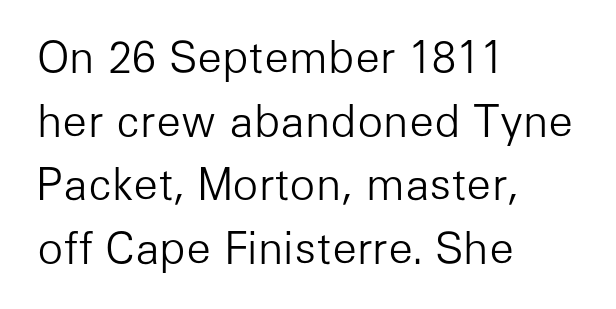
{"serif": "no", "italic": "no", "bold": "no", "weight": "light", "width": "normal", "stroke_contrast": "low", "x_height": "medium", "monospaced": "no", "underline": "no", "align": "left", "line_spacing": "normal", "line_spacing_ratio": 1.48, "letter_spacing": "normal", "letter_spacing_em": 0.0, "glyph_px": 43}
